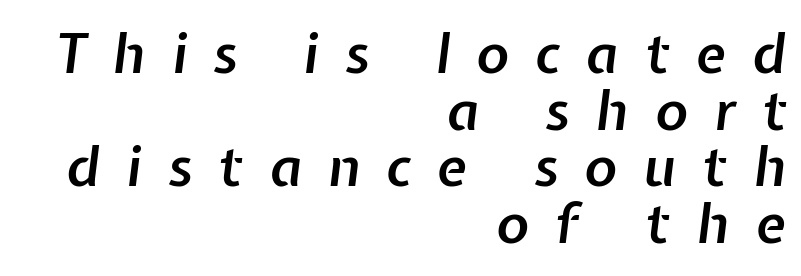
{"italic": "yes", "lean": "right", "slant_degrees": 7, "bold": "semi", "weight": "semibold", "width": "normal", "stroke_contrast": "low", "x_height": "medium", "monospaced": "no", "underline": "no", "align": "right", "line_spacing": "tight", "line_spacing_ratio": 1.03, "letter_spacing": "wide", "letter_spacing_em": 0.48, "glyph_px": 55}
